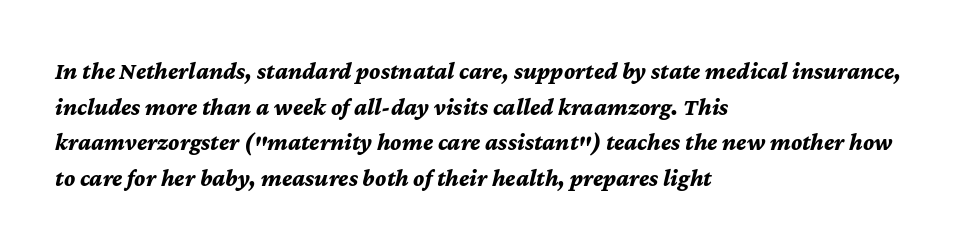
The image shows 24 px bold type, italic (leaning right); set left-aligned, normal line spacing (1.48x), normal letter spacing, not underlined.
